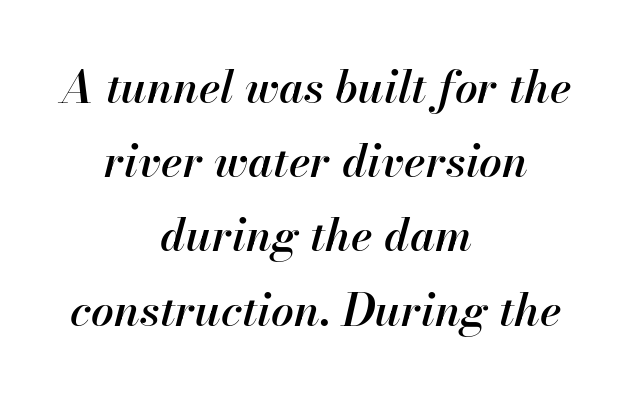
Short and long lines alike share a common midpoint. Looks like regular typesetting: each glyph gets only the width it needs. The glyphs have the mass of a demibold cut, below bold. Style check: oblique. This sample keeps an unexceptional amount of space between lines. Each row of text sits above clean, open space.
